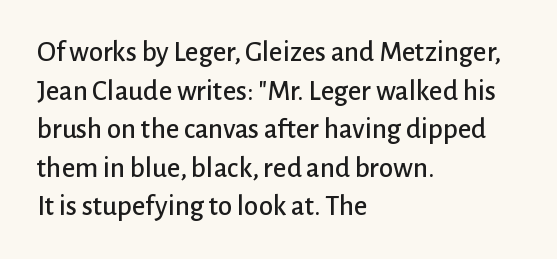
Q: Is the text italic (slanted)? A: No, it is upright.
Q: Is the typeface a serif or a sans-serif typeface? A: Sans-serif.
Q: Is the text underlined? A: No.
Q: How is the paragraph aligned? A: Left-aligned.
Q: Is the spacing between letters normal or unusually wide? A: Normal.
Q: Is the spacing between lines tight, normal or loose? A: Normal.
Q: Width (condensed, normal, or wide)? A: Normal.
Q: Stroke contrast? A: Low.
Q: x-height? A: Medium.
Q: Monospaced? A: No.
